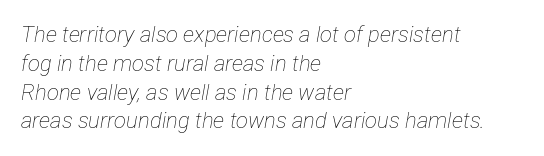
Q: Is the text bold? A: No.
Q: Is the text italic (slanted)? A: Yes, it leans right by about 12 degrees.
Q: Is the text underlined? A: No.
Q: How is the paragraph aligned? A: Left-aligned.
Q: Is the spacing between letters normal or unusually wide? A: Normal.
Q: Is the spacing between lines tight, normal or loose? A: Normal.
